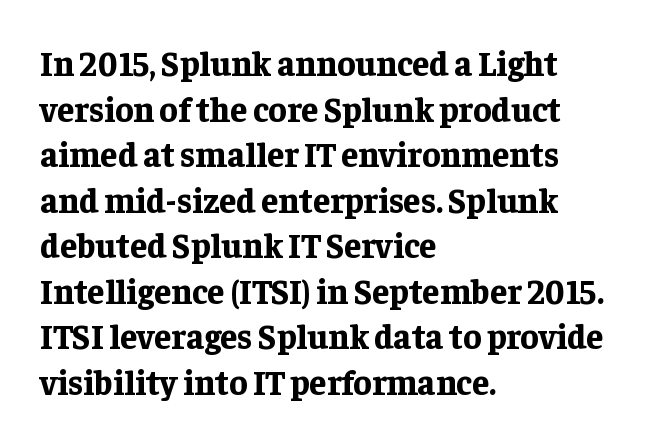
Q: Is the text bold? A: Yes.
Q: Is the text italic (slanted)? A: No, it is upright.
Q: Is the typeface a serif or a sans-serif typeface? A: Serif.
Q: Is the text underlined? A: No.
Q: How is the paragraph aligned? A: Left-aligned.
Q: Is the spacing between letters normal or unusually wide? A: Normal.
Q: Is the spacing between lines tight, normal or loose? A: Normal.
Q: Width (condensed, normal, or wide)? A: Normal.
Q: Stroke contrast? A: Low.
Q: x-height? A: Medium.
Q: Monospaced? A: No.
